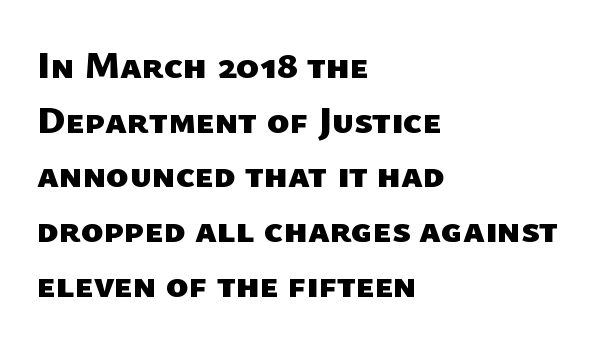
{"serif": "no", "bold": "yes", "weight": "heavy", "width": "normal", "stroke_contrast": "low", "x_height": "medium", "monospaced": "no", "underline": "no", "align": "left", "line_spacing": "normal", "line_spacing_ratio": 1.44, "letter_spacing": "normal", "letter_spacing_em": 0.0, "glyph_px": 38}
